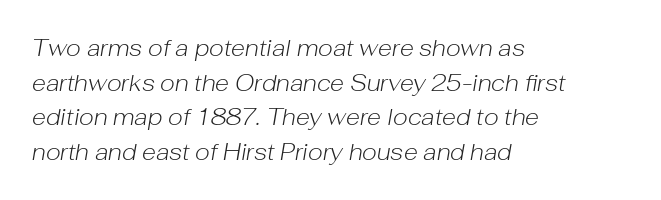
The image shows 23 px text type, italic (leaning right); set left-aligned, normal line spacing (1.51x), normal letter spacing, not underlined.
